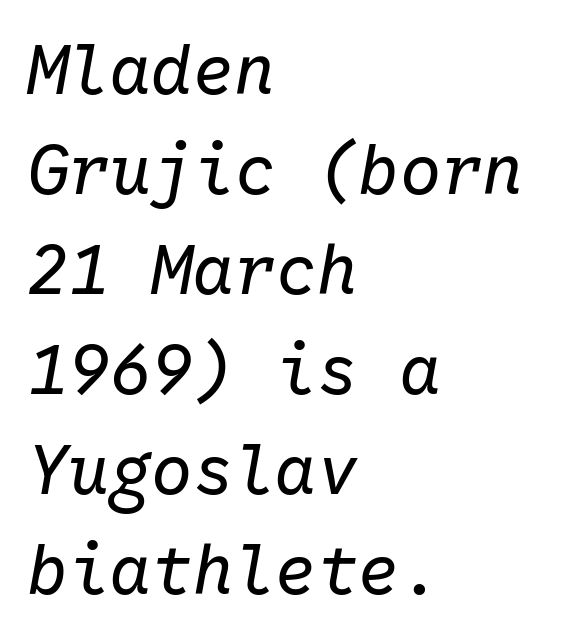
Q: Is the text bold? A: No.
Q: Is the text italic (slanted)? A: Yes, it leans right by about 10 degrees.
Q: Is the text underlined? A: No.
Q: How is the paragraph aligned? A: Left-aligned.
Q: Is the spacing between letters normal or unusually wide? A: Normal.
Q: Is the spacing between lines tight, normal or loose? A: Normal.
Q: Width (condensed, normal, or wide)? A: Normal.
Q: Stroke contrast? A: Low.
Q: x-height? A: Medium.
Q: Monospaced? A: Yes.
